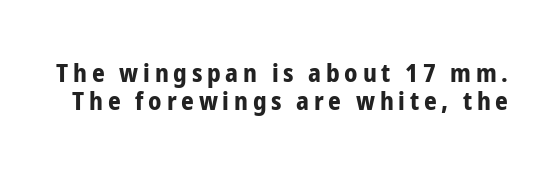
On the weight axis this lands at bold, roughly 700. Closely set lines give the paragraph a compact silhouette. The strip under each line holds only bare page. It's the straight-up-and-down kind of type.
